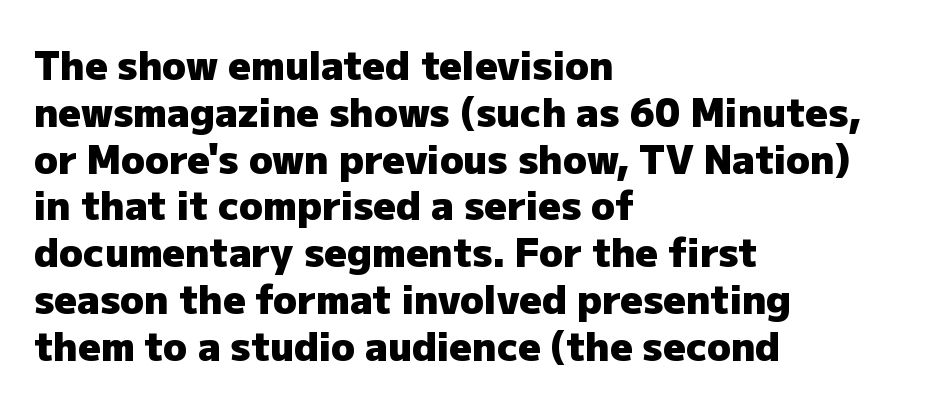
Words appear dense and cohesive because spacing is normal. The gap between lines stays unmarked. A student would call this left alignment; a typographer would say flush left, rag right. Note: no serifs on the glyphs.
